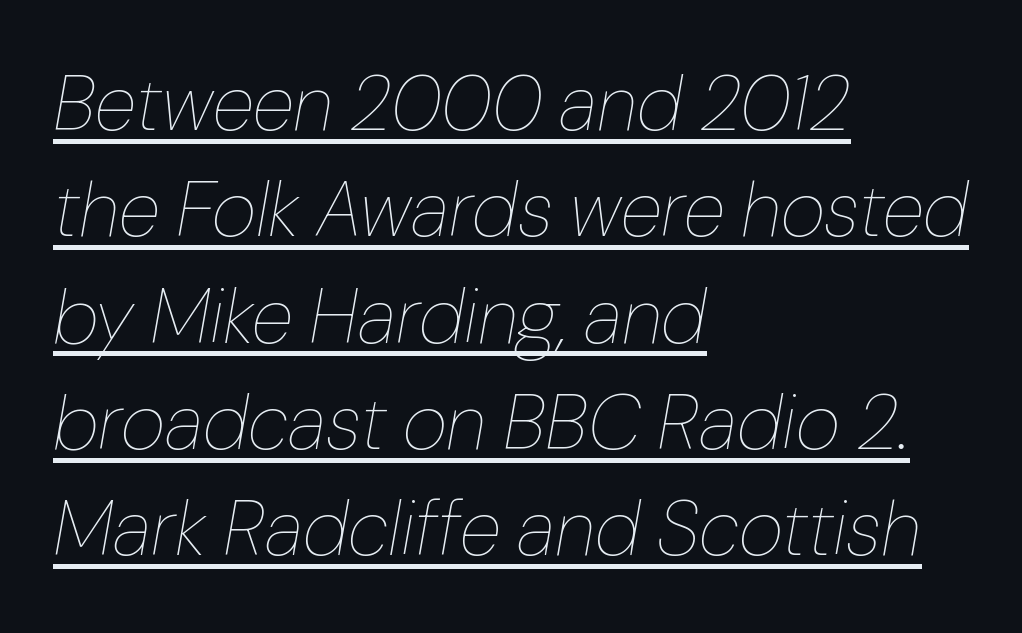
The image shows 77 px thin type, italic (leaning right); set left-aligned, normal line spacing (1.38x), normal letter spacing, underlined; low stroke contrast and a medium x-height.
